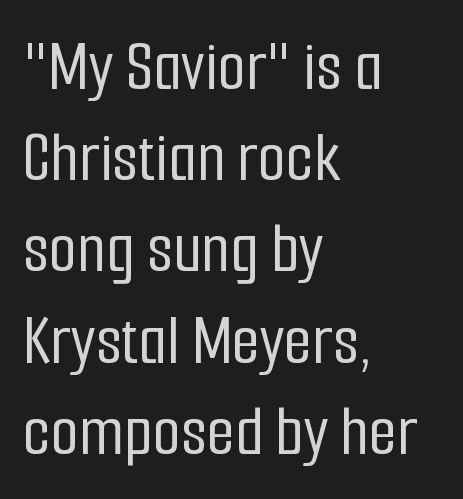
{"serif": "no", "italic": "no", "width": "condensed", "stroke_contrast": "low", "x_height": "medium", "monospaced": "no", "underline": "no", "align": "left", "line_spacing": "normal", "line_spacing_ratio": 1.25, "letter_spacing": "normal", "letter_spacing_em": 0.0, "glyph_px": 73}
